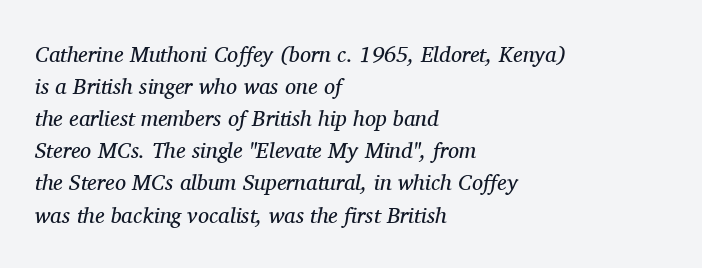
{"italic": "yes", "lean": "right", "slant_degrees": 11, "bold": "no", "underline": "no", "align": "left", "line_spacing": "normal", "line_spacing_ratio": 1.46, "letter_spacing": "normal", "letter_spacing_em": 0.0, "glyph_px": 22}
